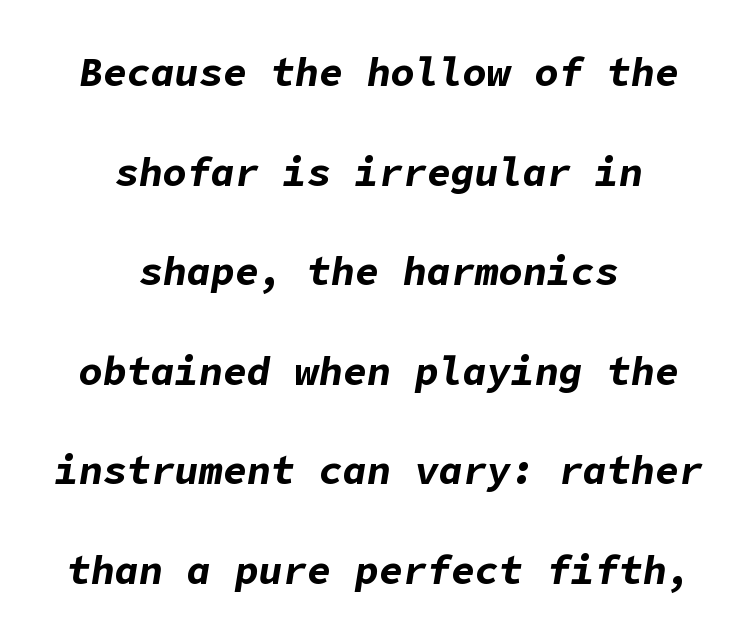
The image shows 40 px bold type, italic (leaning right); set centered, loose line spacing (2.49x), normal letter spacing, not underlined; low stroke contrast and a medium x-height.
